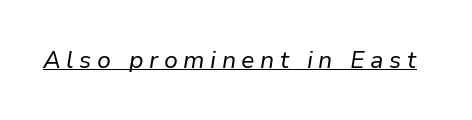
The image shows 24 px text type, italic (leaning right); set unusually wide letter spacing (+0.23 em), underlined.
